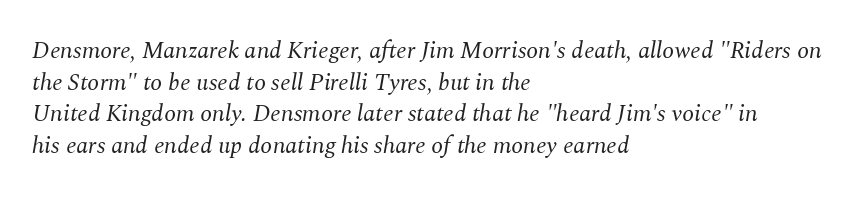
Glance below the letters and you will spot only blank space. A normal amount of white space separates one row of letters from the next. These lines stack with their left ends in a neat column. No heavy texture on the line: the type isn't bold. Here the glyphs are tracked normally, forming tight word shapes.
